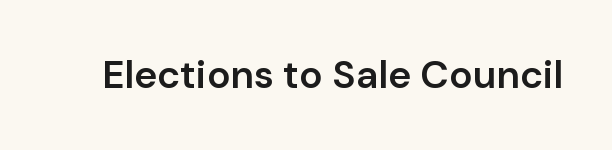
Q: Is the text bold? A: Semi-bold.
Q: Is the text italic (slanted)? A: No, it is upright.
Q: Is the typeface a serif or a sans-serif typeface? A: Sans-serif.
Q: Is the text underlined? A: No.
Q: Is the spacing between letters normal or unusually wide? A: Normal.
Q: Width (condensed, normal, or wide)? A: Normal.
Q: Stroke contrast? A: Low.
Q: x-height? A: Medium.
Q: Monospaced? A: No.
